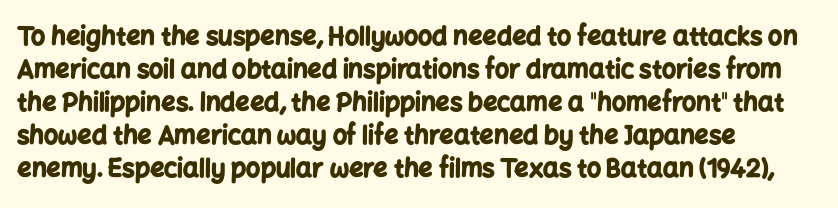
The image shows 25 px bold type, upright; set left-aligned, normal line spacing (1.32x), normal letter spacing, not underlined.
